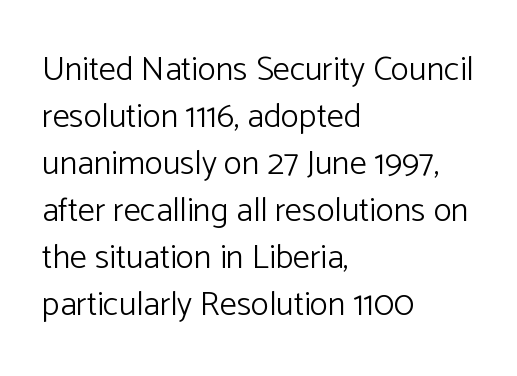
{"serif": "no", "italic": "no", "bold": "no", "weight": "light", "width": "normal", "stroke_contrast": "low", "x_height": "medium", "monospaced": "no", "underline": "no", "align": "left", "line_spacing": "normal", "line_spacing_ratio": 1.38, "letter_spacing": "normal", "letter_spacing_em": 0.0, "glyph_px": 34}
